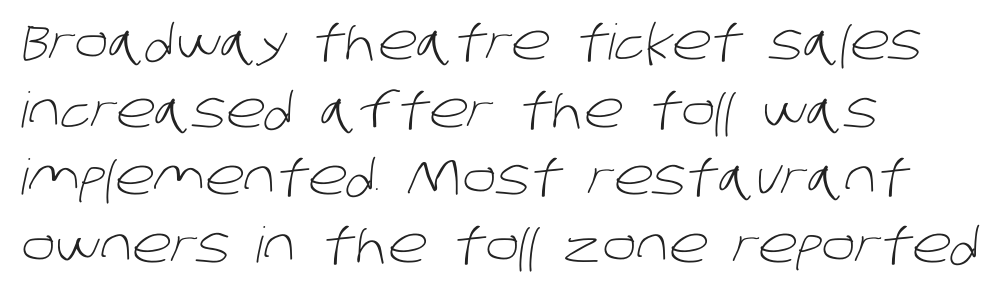
{"serif": "no", "bold": "no", "weight": "light", "width": "normal", "stroke_contrast": "low", "x_height": "large", "monospaced": "no", "underline": "no", "align": "left", "line_spacing": "normal", "line_spacing_ratio": 1.38, "letter_spacing": "normal", "letter_spacing_em": 0.0, "glyph_px": 49}
